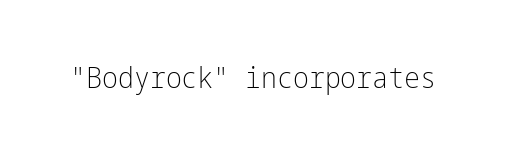
The image shows 30 px light, condensed sans-serif type, upright; set normal letter spacing, not underlined; low stroke contrast and a medium x-height.
